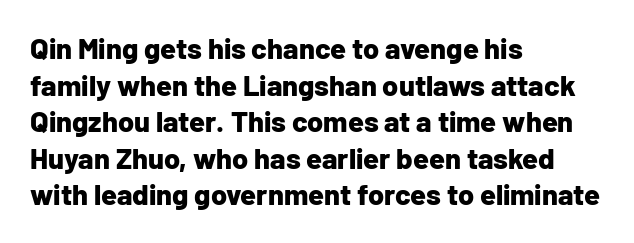
{"serif": "no", "italic": "no", "bold": "yes", "weight": "bold", "width": "normal", "stroke_contrast": "low", "x_height": "medium", "monospaced": "no", "underline": "no", "align": "left", "line_spacing": "normal", "line_spacing_ratio": 1.26, "letter_spacing": "normal", "letter_spacing_em": 0.0, "glyph_px": 29}
